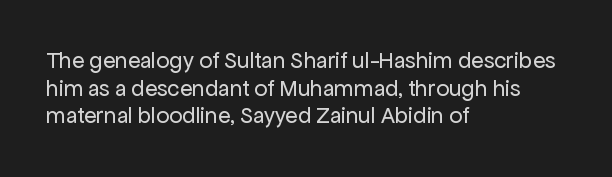
The image shows 23 px text type, upright; set left-aligned, line spacing 1.2x, normal letter spacing, not underlined.
